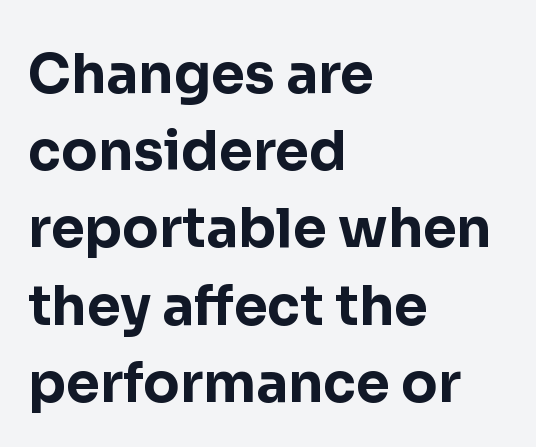
To sum up the face: it is a sans, with no serifs. Leftover space on each line is placed entirely after the last word. Notice how descenders clear the ascenders below comfortably — that's standard leading. The lettering holds an erect, upright posture throughout. The characters look thick and weighty, a clear bold.
